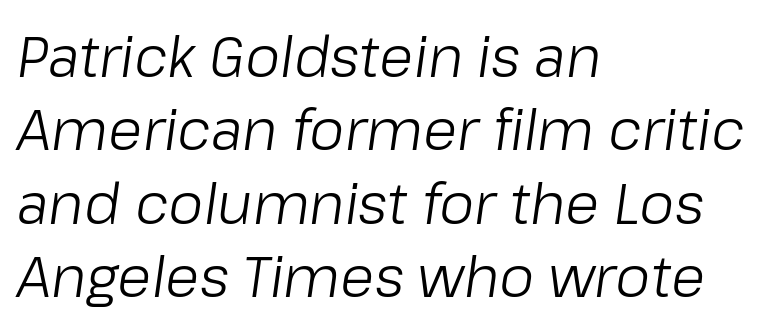
If you drew a line through each stem, it would be angled. No heavy texture on the line: the type isn't bold. Varying glyph widths throughout — classic text-font behaviour. Characters follow at the spacing the type designer built in. The glyphs are unaccompanied by any horizontal stroke below them.
